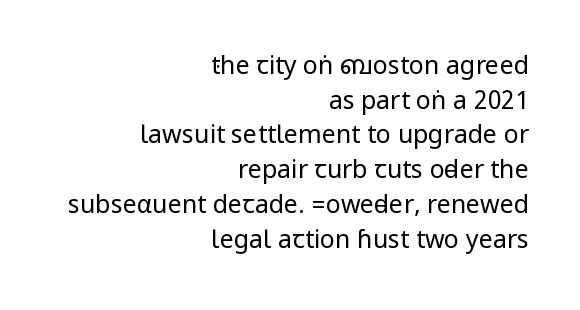
{"italic": "no", "bold": "no", "underline": "no", "align": "right", "line_spacing": "normal", "line_spacing_ratio": 1.39, "letter_spacing": "normal", "letter_spacing_em": 0.0, "glyph_px": 25}
